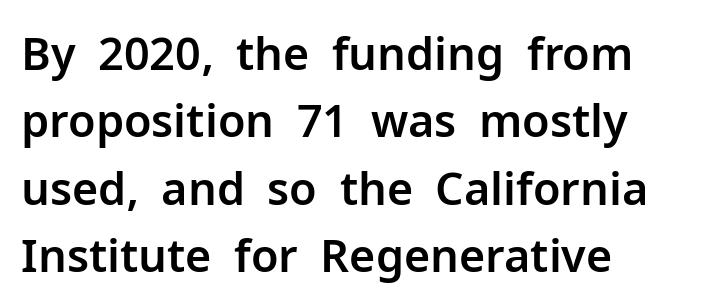
Q: Is the text italic (slanted)? A: No, it is upright.
Q: Is the typeface a serif or a sans-serif typeface? A: Sans-serif.
Q: Is the text underlined? A: No.
Q: How is the paragraph aligned? A: Left-aligned.
Q: Is the spacing between letters normal or unusually wide? A: Normal.
Q: Is the spacing between lines tight, normal or loose? A: Normal.
Q: Width (condensed, normal, or wide)? A: Normal.
Q: Stroke contrast? A: Low.
Q: x-height? A: Medium.
Q: Monospaced? A: No.
